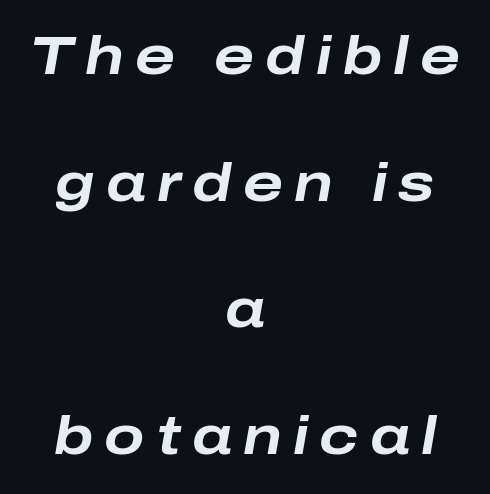
The image shows 53 px bold, wide type, italic (leaning right); set centered, loose line spacing (2.39x), unusually wide letter spacing (+0.21 em), not underlined; low stroke contrast and a medium x-height.
